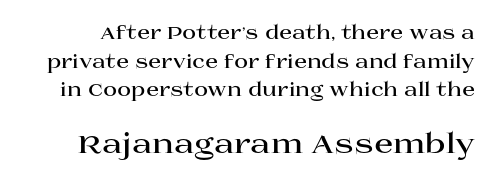
Larger block? The one below; the one above is distinctly smaller. This is heavy type, rendered in bold. Looks like regular typesetting: each glyph gets only the width it needs. Has an underline been added? It has not.
